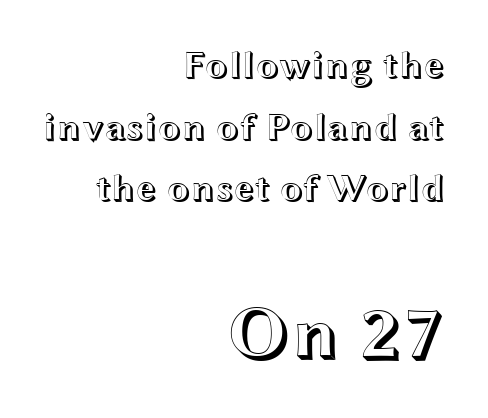
Q: Is the text italic (slanted)? A: No, it is upright.
Q: Is the text underlined? A: No.
Q: How is the paragraph aligned? A: Right-aligned.
Q: Is the spacing between letters normal or unusually wide? A: Normal.
Q: Is the spacing between lines tight, normal or loose? A: Normal.
Q: Which block of text is set in a larger size, the first (top) or the second (bottom)? A: The second (bottom) one.
Q: Width (condensed, normal, or wide)? A: Wide.
Q: x-height? A: Medium.
Q: Monospaced? A: No.
